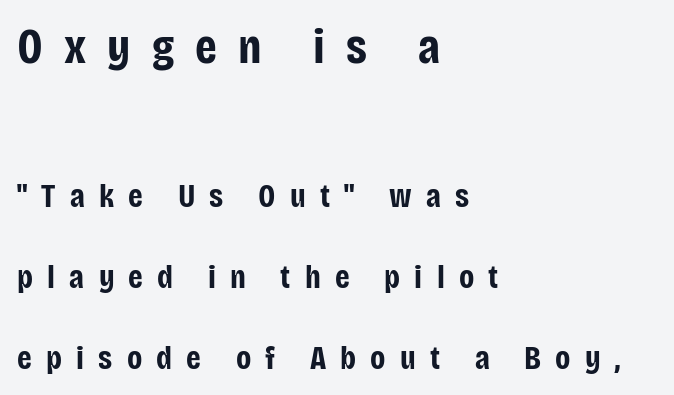
Nope, not italic — everything's standing straight. Is the lower block the larger one? No — the upper block carries the bigger type. One-word summary of the alignment: left. Heavy, bold letterforms.
